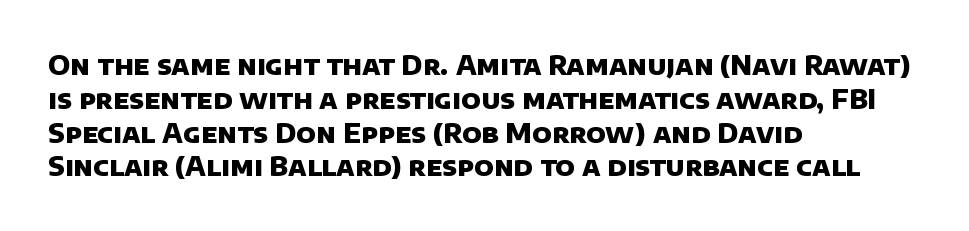
{"bold": "yes", "underline": "no", "align": "left", "line_spacing": "normal", "line_spacing_ratio": 1.3, "letter_spacing": "normal", "letter_spacing_em": 0.0, "glyph_px": 26}
